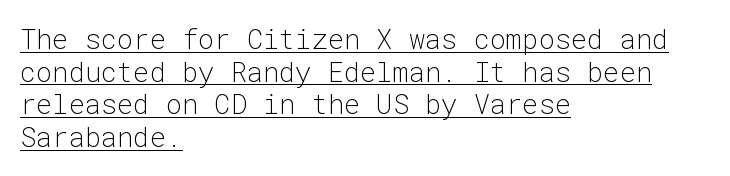
The face used here appears with an underline applied. Each line starts at the same left margin while the right side varies. The passage shown is not bold in any degree. The font's upright variant was chosen for this text. You could call the tracking neutral — neither tight nor loose.
